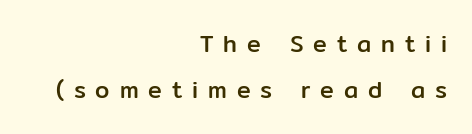
Q: Is the text italic (slanted)? A: No, it is upright.
Q: Is the text underlined? A: No.
Q: How is the paragraph aligned? A: Right-aligned.
Q: Is the spacing between letters normal or unusually wide? A: Unusually wide.
Q: Is the spacing between lines tight, normal or loose? A: Loose.
